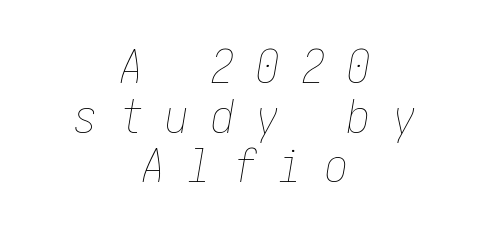
{"italic": "yes", "lean": "right", "slant_degrees": 10, "bold": "no", "weight": "thin", "width": "condensed", "stroke_contrast": "low", "x_height": "medium", "underline": "no", "align": "center", "line_spacing": "tight", "line_spacing_ratio": 1.08, "letter_spacing": "wide", "letter_spacing_em": 0.49, "glyph_px": 46}
